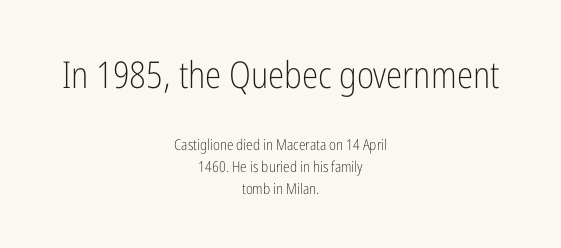
Q: Is the text bold? A: No.
Q: Is the text italic (slanted)? A: No, it is upright.
Q: Is the typeface a serif or a sans-serif typeface? A: Sans-serif.
Q: Is the text underlined? A: No.
Q: How is the paragraph aligned? A: Centered.
Q: Is the spacing between letters normal or unusually wide? A: Normal.
Q: Is the spacing between lines tight, normal or loose? A: Normal.
Q: Which block of text is set in a larger size, the first (top) or the second (bottom)? A: The first (top) one.
Q: Width (condensed, normal, or wide)? A: Condensed.
Q: Stroke contrast? A: Low.
Q: x-height? A: Medium.
Q: Monospaced? A: No.
